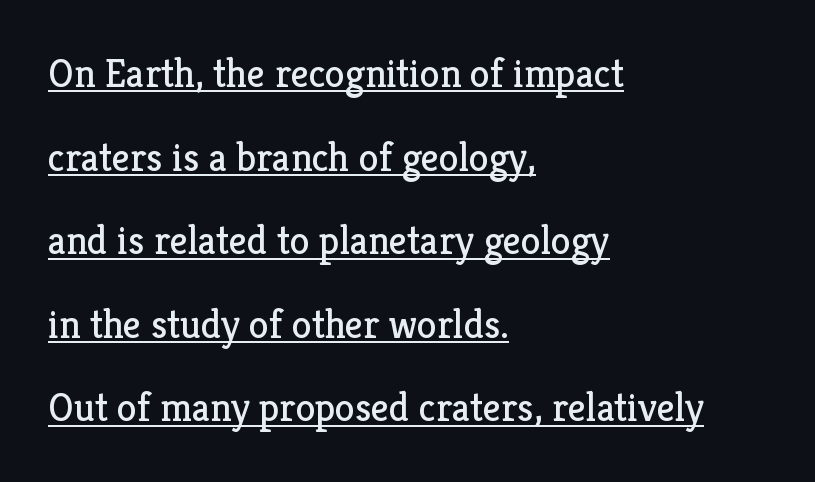
Q: Is the text bold? A: No.
Q: Is the text italic (slanted)? A: No, it is upright.
Q: Is the typeface a serif or a sans-serif typeface? A: Serif.
Q: Is the text underlined? A: Yes.
Q: How is the paragraph aligned? A: Left-aligned.
Q: Is the spacing between letters normal or unusually wide? A: Normal.
Q: Is the spacing between lines tight, normal or loose? A: Loose.
Q: Width (condensed, normal, or wide)? A: Normal.
Q: Stroke contrast? A: Low.
Q: x-height? A: Medium.
Q: Monospaced? A: No.
